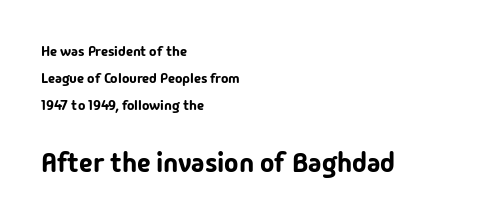
Interline gaps are noticeably wide in this sample. Whoever set this made the second block the dominant, larger element. The space directly below the letters is spotless. The typesetter chose a ragged-right arrangement here.
